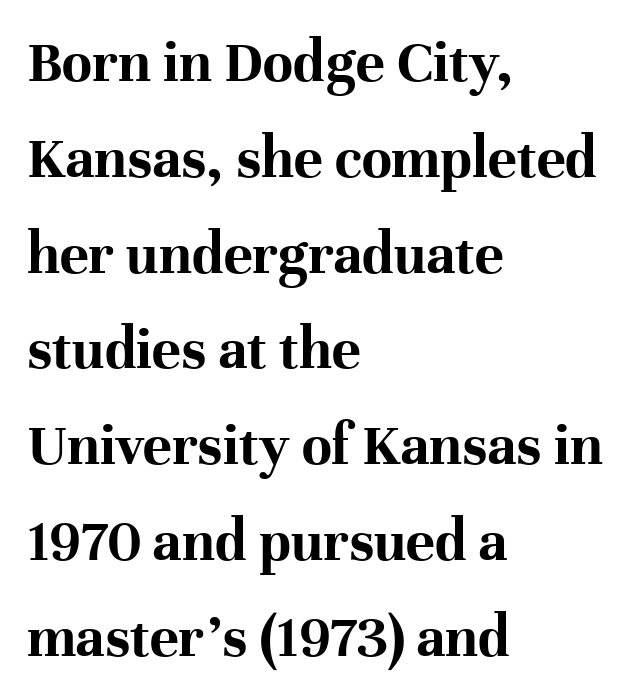
Q: Is the text bold? A: Yes.
Q: Is the text italic (slanted)? A: No, it is upright.
Q: Is the typeface a serif or a sans-serif typeface? A: Serif.
Q: Is the text underlined? A: No.
Q: How is the paragraph aligned? A: Left-aligned.
Q: Is the spacing between letters normal or unusually wide? A: Normal.
Q: Is the spacing between lines tight, normal or loose? A: Normal.
Q: Width (condensed, normal, or wide)? A: Normal.
Q: Stroke contrast? A: High.
Q: x-height? A: Medium.
Q: Monospaced? A: No.
